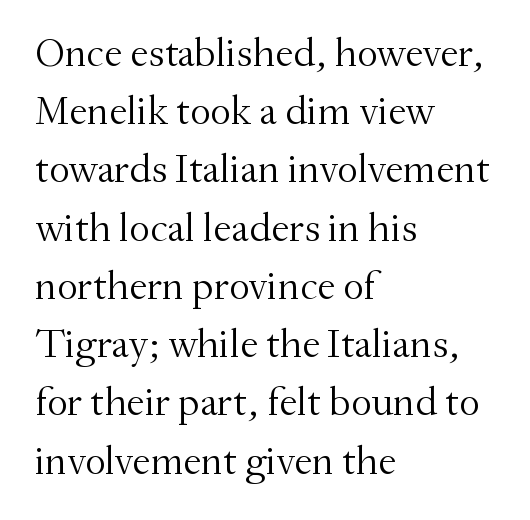
Q: Is the text bold? A: No.
Q: Is the text italic (slanted)? A: No, it is upright.
Q: Is the typeface a serif or a sans-serif typeface? A: Serif.
Q: Is the text underlined? A: No.
Q: How is the paragraph aligned? A: Left-aligned.
Q: Is the spacing between letters normal or unusually wide? A: Normal.
Q: Is the spacing between lines tight, normal or loose? A: Normal.
Q: Width (condensed, normal, or wide)? A: Normal.
Q: Stroke contrast? A: Medium.
Q: x-height? A: Small.
Q: Monospaced? A: No.
